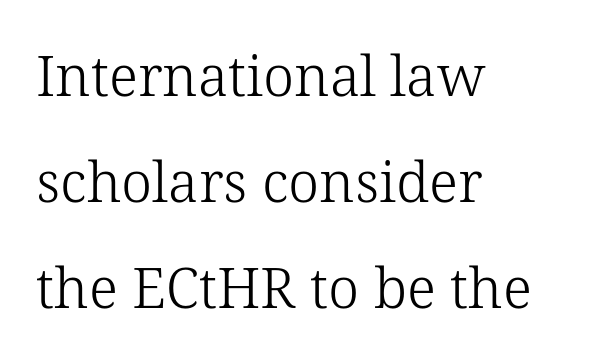
{"serif": "yes", "italic": "no", "bold": "no", "weight": "light", "width": "normal", "stroke_contrast": "low", "x_height": "medium", "monospaced": "no", "underline": "no", "align": "left", "line_spacing_ratio": 1.89, "letter_spacing": "normal", "letter_spacing_em": 0.0, "glyph_px": 56}
